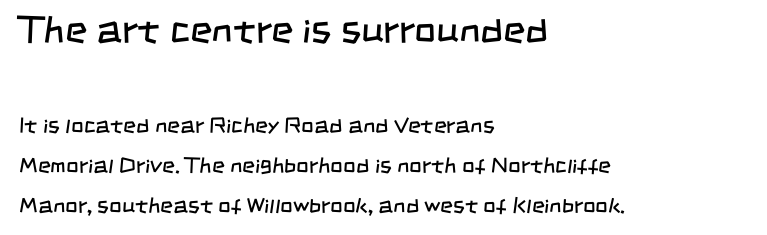
The image shows 38 px regular-weight, condensed sans-serif type; set left-aligned, line spacing 1.83x, normal letter spacing, not underlined; the first (top) block is 1.73x larger; low stroke contrast and a large x-height.
